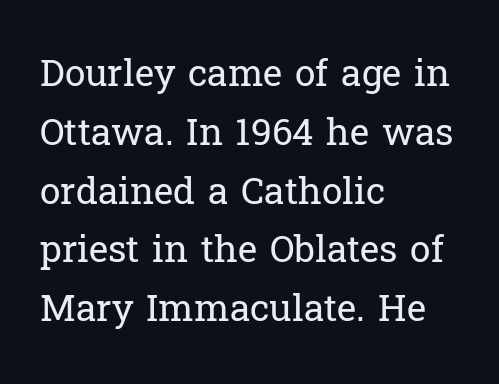
Q: Is the text bold? A: No.
Q: Is the text italic (slanted)? A: No, it is upright.
Q: Is the typeface a serif or a sans-serif typeface? A: Serif.
Q: Is the text underlined? A: No.
Q: How is the paragraph aligned? A: Left-aligned.
Q: Is the spacing between letters normal or unusually wide? A: Normal.
Q: Is the spacing between lines tight, normal or loose? A: Normal.
Q: Width (condensed, normal, or wide)? A: Normal.
Q: Stroke contrast? A: Low.
Q: x-height? A: Medium.
Q: Monospaced? A: No.
